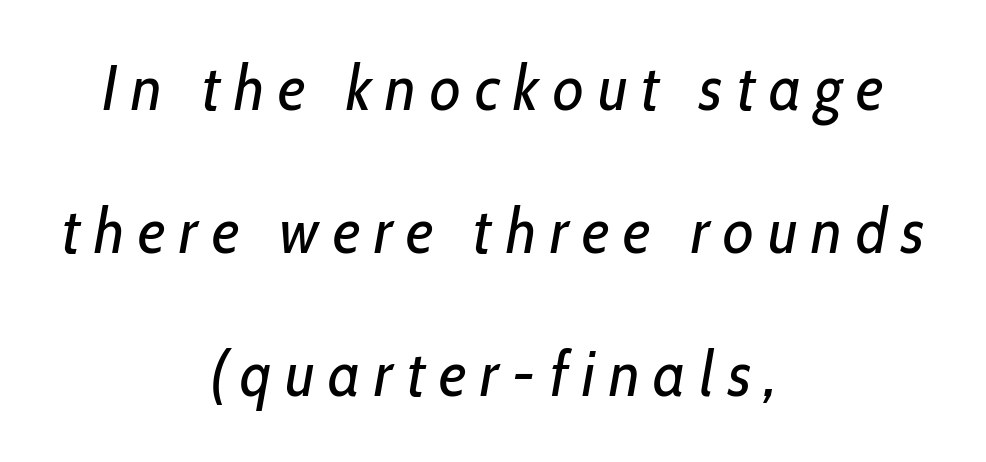
The image shows 63 px regular-weight, condensed type, italic (leaning right); set centered, loose line spacing (2.27x), unusually wide letter spacing (+0.22 em), not underlined; low stroke contrast and a medium x-height.
